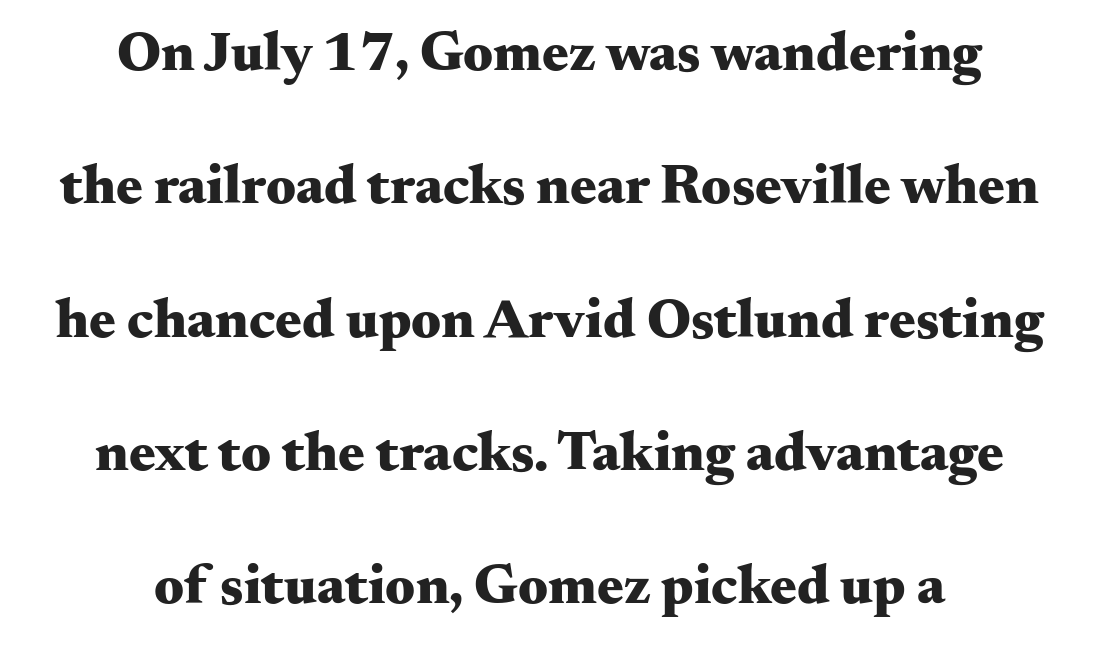
{"serif": "yes", "italic": "no", "bold": "yes", "weight": "heavy", "width": "wide", "stroke_contrast": "medium", "x_height": "small", "monospaced": "no", "underline": "no", "align": "center", "line_spacing": "loose", "line_spacing_ratio": 2.38, "letter_spacing": "normal", "letter_spacing_em": 0.0, "glyph_px": 56}
